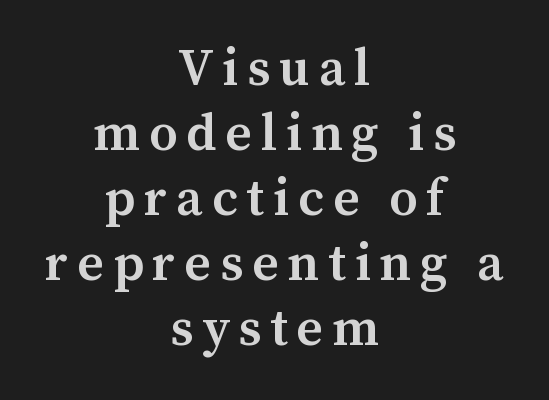
Q: Is the text bold? A: Semi-bold.
Q: Is the text italic (slanted)? A: No, it is upright.
Q: Is the typeface a serif or a sans-serif typeface? A: Serif.
Q: Is the text underlined? A: No.
Q: How is the paragraph aligned? A: Centered.
Q: Is the spacing between lines tight, normal or loose? A: Normal.
Q: Width (condensed, normal, or wide)? A: Normal.
Q: Stroke contrast? A: Medium.
Q: x-height? A: Medium.
Q: Monospaced? A: No.
